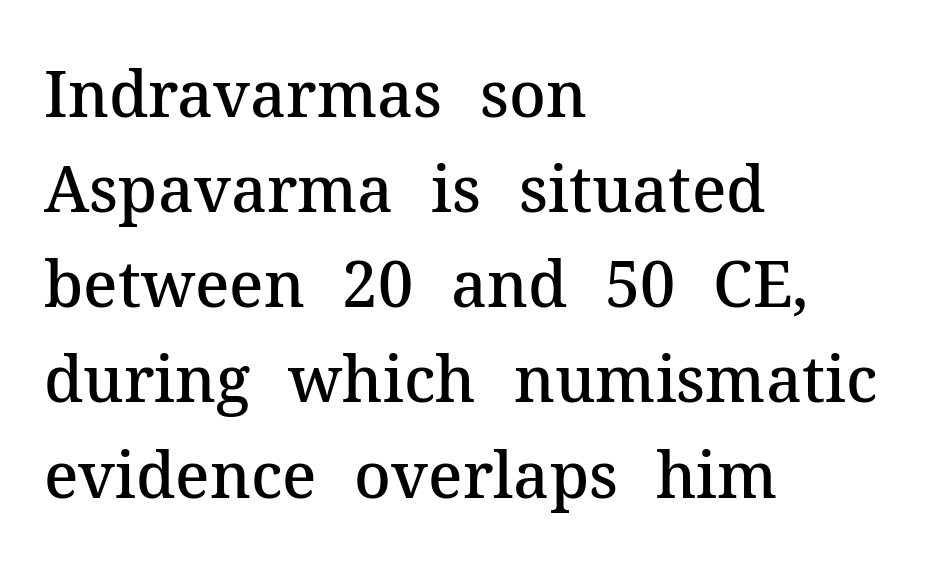
The image shows 63 px semibold serif type, upright; set left-aligned, normal line spacing (1.51x), normal letter spacing, not underlined; medium stroke contrast and a medium x-height.
